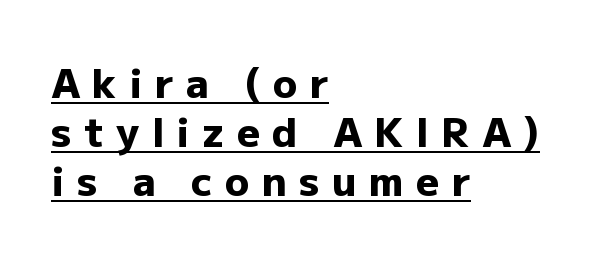
On the weight axis this lands at bold, roughly 700. Spacing verdict: proportional, widths tailored to each character. In terms of letterspacing, this is a distinctly airy, spread setting. The typesetter has applied underlining to the passage shown. The letters stand straight up with perfectly vertical stems.
